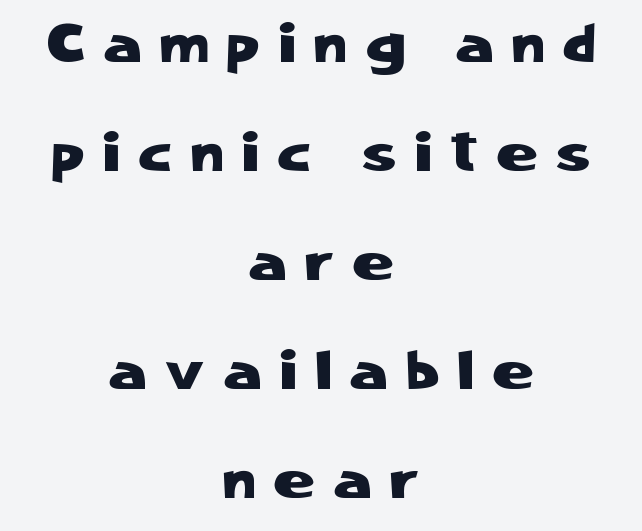
Q: Is the text italic (slanted)? A: No, it is upright.
Q: Is the typeface a serif or a sans-serif typeface? A: Sans-serif.
Q: Is the text underlined? A: No.
Q: How is the paragraph aligned? A: Centered.
Q: Is the spacing between letters normal or unusually wide? A: Unusually wide.
Q: Is the spacing between lines tight, normal or loose? A: Loose.
Q: Width (condensed, normal, or wide)? A: Normal.
Q: Stroke contrast? A: Low.
Q: x-height? A: Medium.
Q: Monospaced? A: No.
